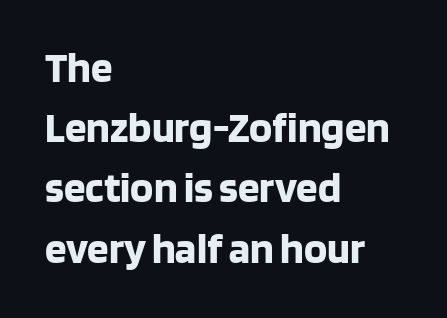
Q: Is the text bold? A: Yes.
Q: Is the text italic (slanted)? A: No, it is upright.
Q: Is the typeface a serif or a sans-serif typeface? A: Sans-serif.
Q: Is the text underlined? A: No.
Q: How is the paragraph aligned? A: Left-aligned.
Q: Is the spacing between letters normal or unusually wide? A: Normal.
Q: Is the spacing between lines tight, normal or loose? A: Normal.
Q: Width (condensed, normal, or wide)? A: Normal.
Q: Stroke contrast? A: Low.
Q: x-height? A: Large.
Q: Monospaced? A: No.
